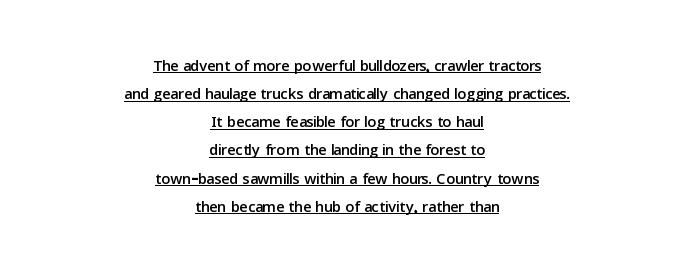
The image shows 22 px text type, upright; set centered, normal line spacing (1.28x), normal letter spacing, underlined.
